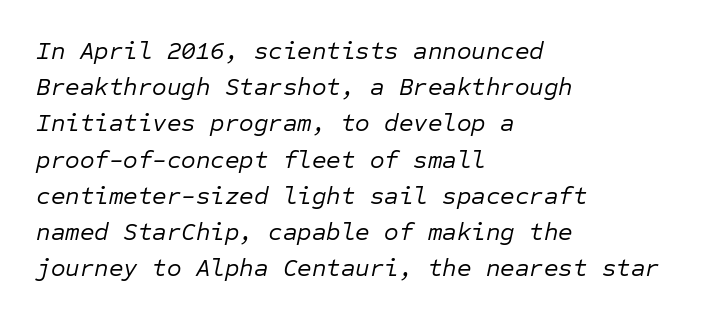
Q: Is the text bold? A: No.
Q: Is the text italic (slanted)? A: Yes, it leans right by about 12 degrees.
Q: Is the text underlined? A: No.
Q: How is the paragraph aligned? A: Left-aligned.
Q: Is the spacing between letters normal or unusually wide? A: Normal.
Q: Is the spacing between lines tight, normal or loose? A: Normal.
